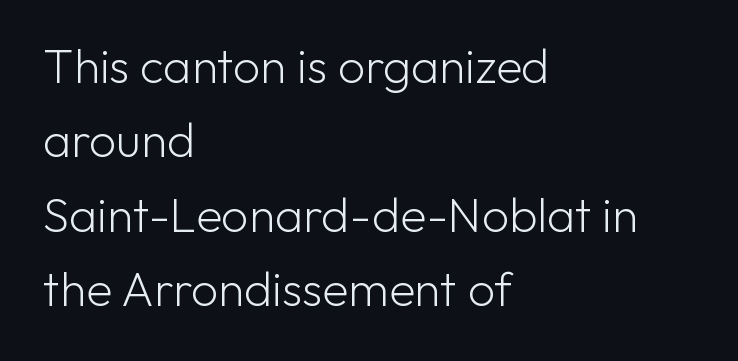
Q: Is the text bold? A: No.
Q: Is the text italic (slanted)? A: No, it is upright.
Q: Is the typeface a serif or a sans-serif typeface? A: Sans-serif.
Q: Is the text underlined? A: No.
Q: How is the paragraph aligned? A: Left-aligned.
Q: Is the spacing between letters normal or unusually wide? A: Normal.
Q: Is the spacing between lines tight, normal or loose? A: Normal.
Q: Width (condensed, normal, or wide)? A: Normal.
Q: Stroke contrast? A: Low.
Q: x-height? A: Medium.
Q: Monospaced? A: No.
